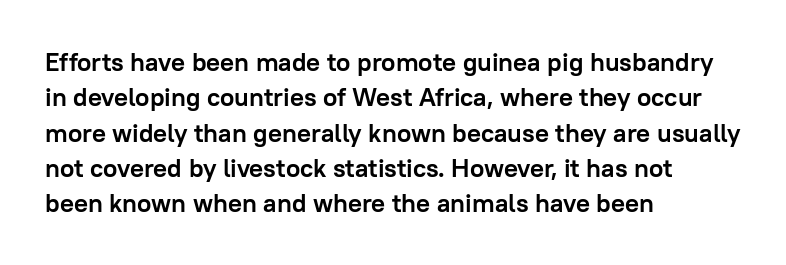
{"italic": "no", "bold": "yes", "underline": "no", "align": "left", "line_spacing": "normal", "line_spacing_ratio": 1.36, "letter_spacing": "normal", "letter_spacing_em": 0.0, "glyph_px": 26}
